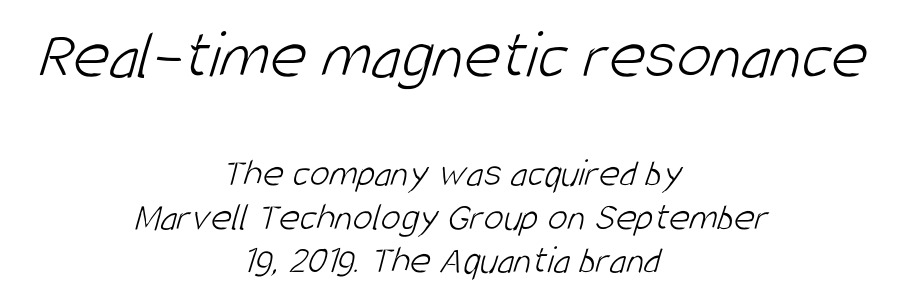
Q: Is the text bold? A: No.
Q: Is the typeface a serif or a sans-serif typeface? A: Sans-serif.
Q: Is the text underlined? A: No.
Q: How is the paragraph aligned? A: Centered.
Q: Is the spacing between letters normal or unusually wide? A: Normal.
Q: Is the spacing between lines tight, normal or loose? A: Tight.
Q: Which block of text is set in a larger size, the first (top) or the second (bottom)? A: The first (top) one.
Q: Width (condensed, normal, or wide)? A: Condensed.
Q: Stroke contrast? A: Low.
Q: x-height? A: Large.
Q: Monospaced? A: No.
